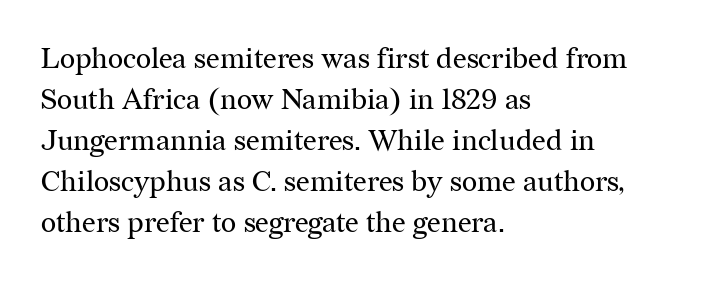
{"serif": "yes", "italic": "no", "bold": "no", "weight": "regular", "width": "normal", "stroke_contrast": "medium", "x_height": "medium", "monospaced": "no", "underline": "no", "align": "left", "line_spacing": "normal", "line_spacing_ratio": 1.41, "letter_spacing": "normal", "letter_spacing_em": 0.0, "glyph_px": 29}
